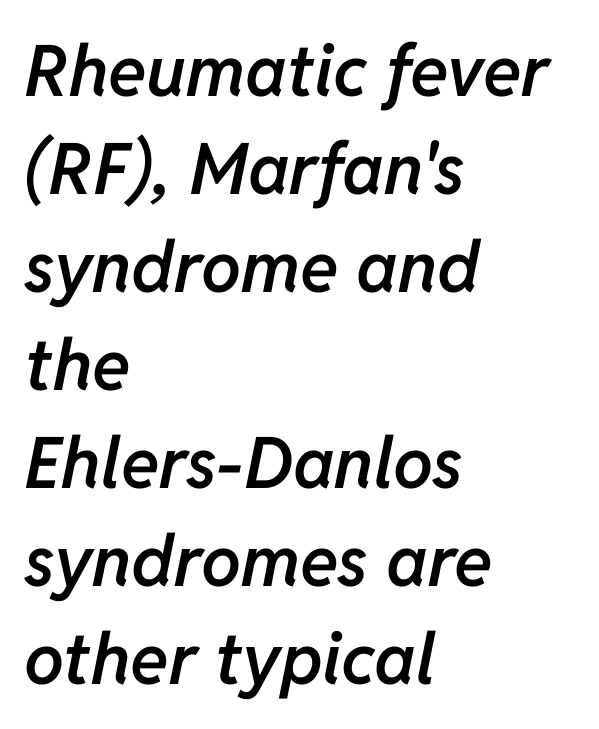
Q: Is the text bold? A: Semi-bold.
Q: Is the text italic (slanted)? A: Yes, it leans right by about 11 degrees.
Q: Is the text underlined? A: No.
Q: How is the paragraph aligned? A: Left-aligned.
Q: Is the spacing between letters normal or unusually wide? A: Normal.
Q: Is the spacing between lines tight, normal or loose? A: Normal.
Q: Width (condensed, normal, or wide)? A: Normal.
Q: Stroke contrast? A: Low.
Q: x-height? A: Medium.
Q: Monospaced? A: No.
